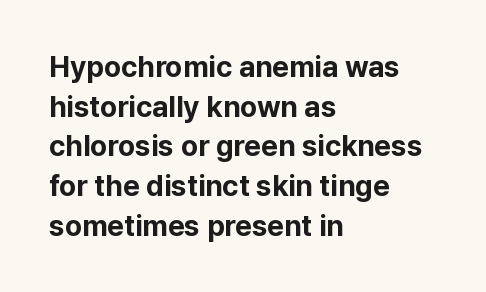
The image shows 29 px bold sans-serif type, upright; set left-aligned, normal line spacing (1.37x), normal letter spacing, not underlined; low stroke contrast and a medium x-height.
